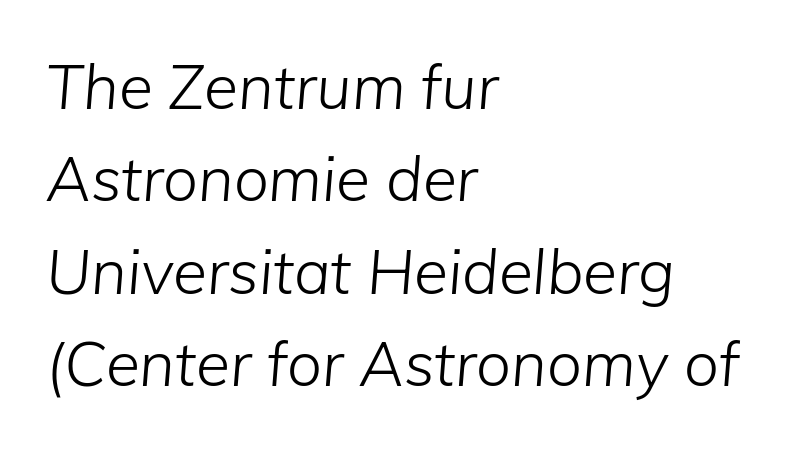
{"italic": "yes", "lean": "right", "slant_degrees": 5, "bold": "no", "weight": "light", "width": "normal", "stroke_contrast": "low", "x_height": "medium", "monospaced": "no", "underline": "no", "align": "left", "line_spacing": "normal", "line_spacing_ratio": 1.49, "letter_spacing": "normal", "letter_spacing_em": 0.0, "glyph_px": 62}
